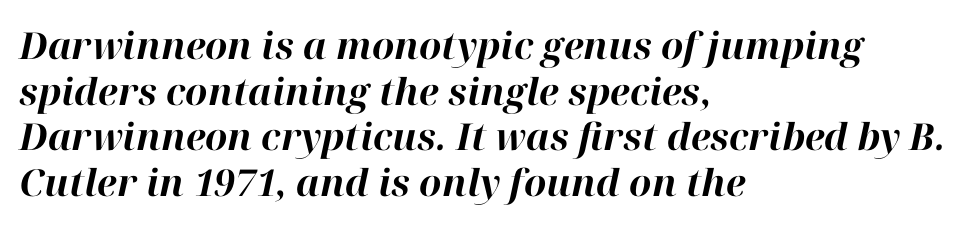
The image shows 37 px bold type, italic (leaning right); set left-aligned, line spacing 1.23x, normal letter spacing, not underlined; high stroke contrast and a medium x-height.
